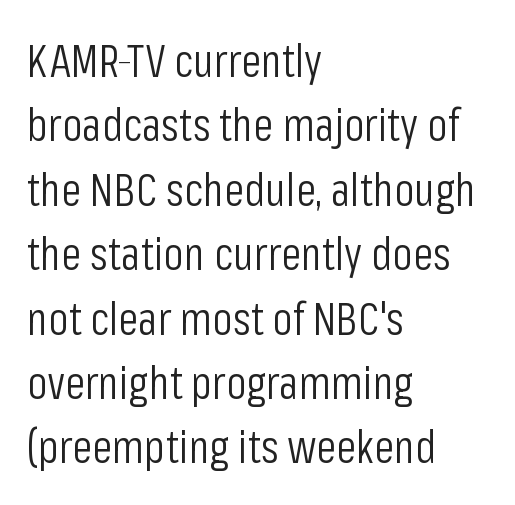
Evenly set lines give the paragraph a standard silhouette. A typesetter would label this face a sans. The letters look calm and open, with moderate or lighter stems. You could call the tracking neutral — neither tight nor loose.
